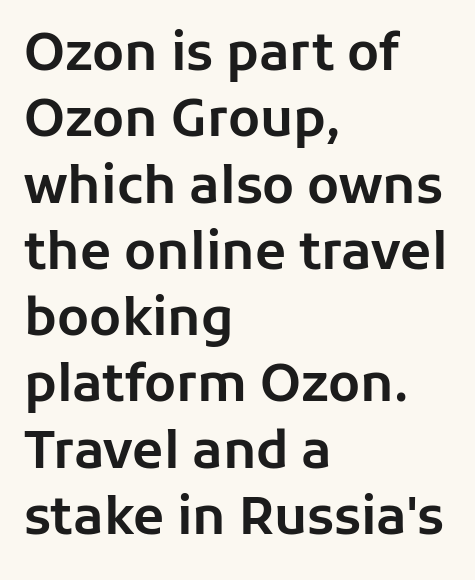
Q: Is the text italic (slanted)? A: No, it is upright.
Q: Is the typeface a serif or a sans-serif typeface? A: Sans-serif.
Q: Is the text underlined? A: No.
Q: How is the paragraph aligned? A: Left-aligned.
Q: Is the spacing between letters normal or unusually wide? A: Normal.
Q: Is the spacing between lines tight, normal or loose? A: Normal.
Q: Width (condensed, normal, or wide)? A: Normal.
Q: Stroke contrast? A: Low.
Q: x-height? A: Medium.
Q: Monospaced? A: No.
